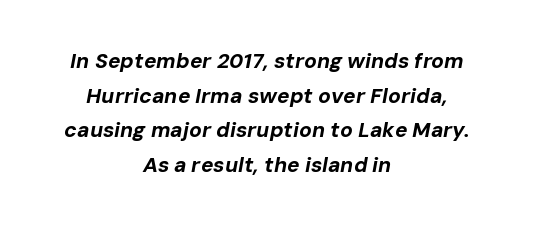
{"italic": "yes", "lean": "right", "slant_degrees": 10, "bold": "yes", "underline": "no", "align": "center", "line_spacing": "normal", "line_spacing_ratio": 1.65, "letter_spacing": "normal", "letter_spacing_em": 0.0, "glyph_px": 21}
